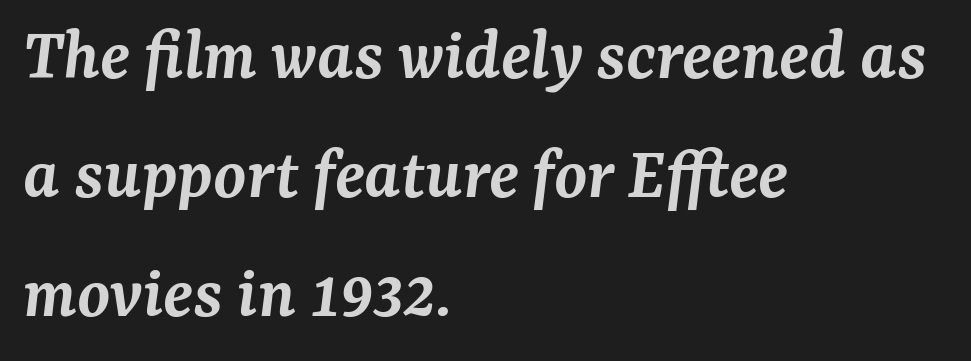
The image shows 75 px semibold serif type, italic (leaning right); set left-aligned, normal line spacing (1.59x), normal letter spacing, not underlined; medium stroke contrast and a medium x-height.
